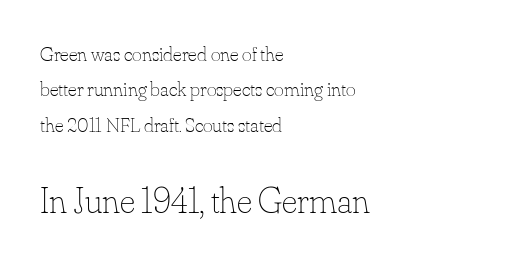
Q: Is the text bold? A: No.
Q: Is the text italic (slanted)? A: No, it is upright.
Q: Is the text underlined? A: No.
Q: How is the paragraph aligned? A: Left-aligned.
Q: Is the spacing between letters normal or unusually wide? A: Normal.
Q: Is the spacing between lines tight, normal or loose? A: Normal.
Q: Which block of text is set in a larger size, the first (top) or the second (bottom)? A: The second (bottom) one.
Q: Width (condensed, normal, or wide)? A: Normal.
Q: Stroke contrast? A: Low.
Q: x-height? A: Small.
Q: Monospaced? A: No.
